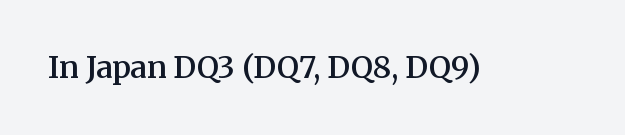
The image shows 30 px semibold serif type, upright; set normal letter spacing, not underlined; medium stroke contrast and a medium x-height.
